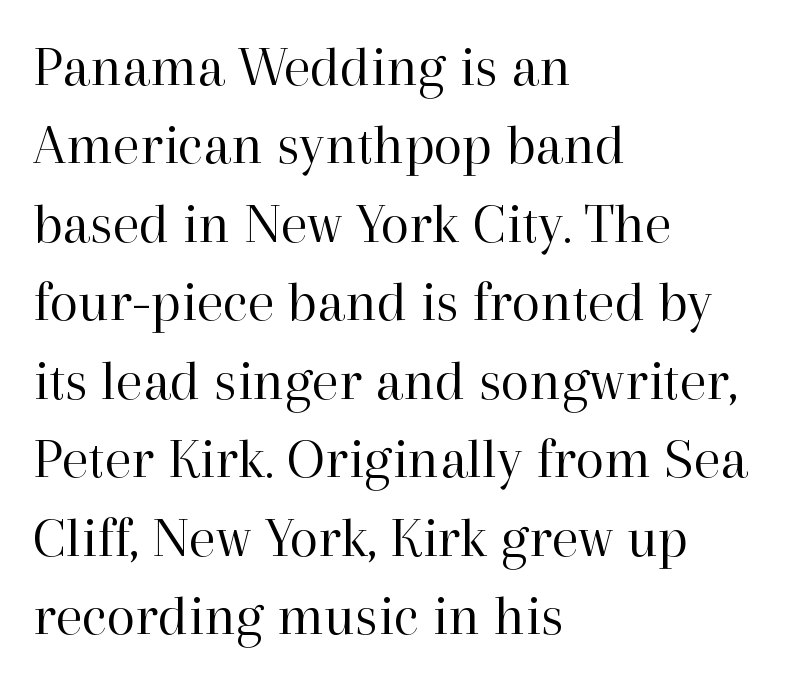
{"serif": "yes", "italic": "no", "bold": "no", "weight": "regular", "width": "normal", "stroke_contrast": "high", "x_height": "medium", "monospaced": "no", "underline": "no", "align": "left", "line_spacing": "normal", "line_spacing_ratio": 1.33, "letter_spacing": "normal", "letter_spacing_em": 0.0, "glyph_px": 59}
